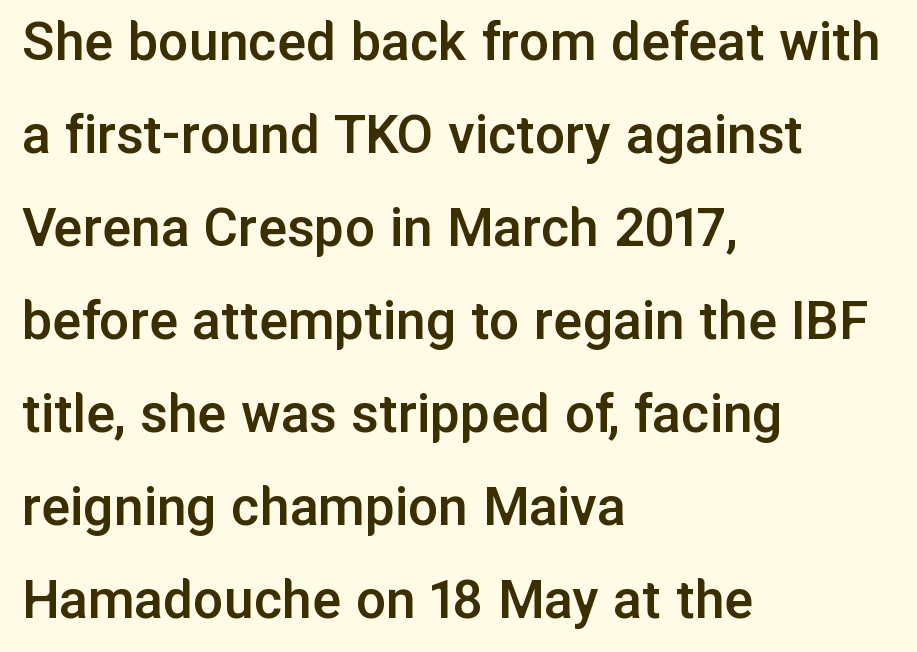
The image shows 60 px semibold sans-serif type, upright; set left-aligned, normal line spacing (1.55x), normal letter spacing, not underlined; low stroke contrast and a medium x-height.
